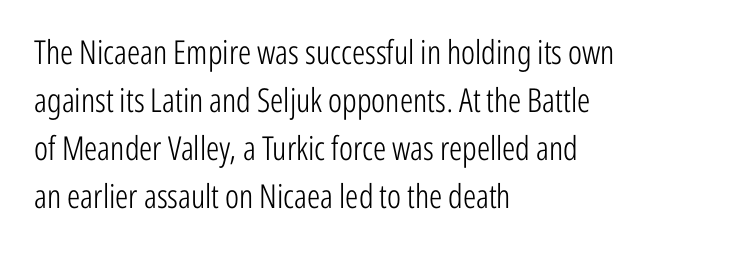
The image shows 33 px light, condensed sans-serif type, upright; set left-aligned, normal line spacing (1.45x), normal letter spacing, not underlined; low stroke contrast and a medium x-height.
